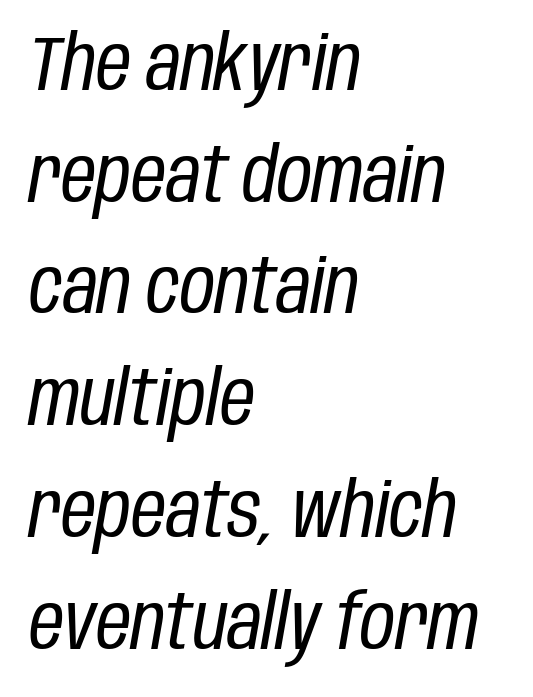
Q: Is the text bold? A: No.
Q: Is the text italic (slanted)? A: Yes, it leans right by about 10 degrees.
Q: Is the text underlined? A: No.
Q: How is the paragraph aligned? A: Left-aligned.
Q: Is the spacing between letters normal or unusually wide? A: Normal.
Q: Is the spacing between lines tight, normal or loose? A: Normal.
Q: Width (condensed, normal, or wide)? A: Condensed.
Q: Stroke contrast? A: Low.
Q: x-height? A: Large.
Q: Monospaced? A: No.
